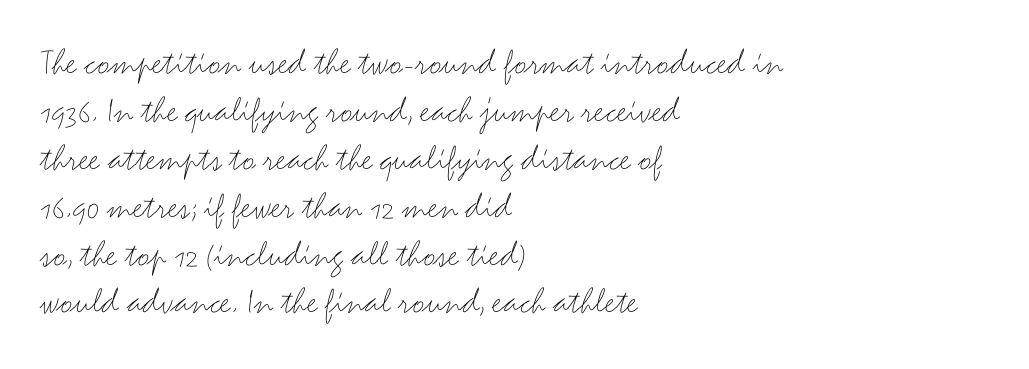
The image shows 38 px thin, wide sans-serif type; set left-aligned, normal line spacing (1.26x), normal letter spacing, not underlined; medium stroke contrast and a small x-height.
